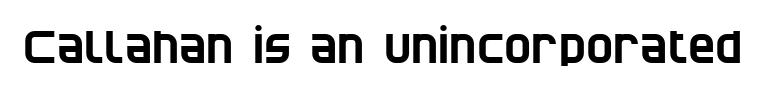
{"serif": "no", "width": "condensed", "stroke_contrast": "low", "x_height": "large", "monospaced": "no", "underline": "no", "letter_spacing": "normal", "letter_spacing_em": 0.0, "glyph_px": 46}
